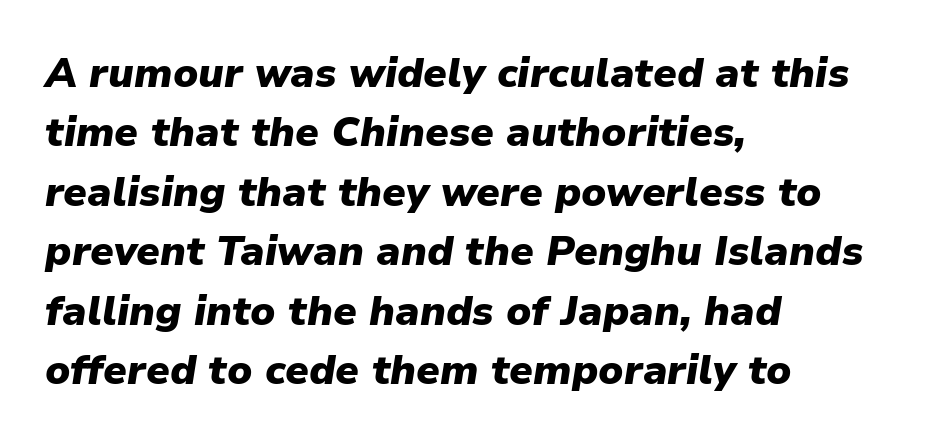
The image shows 41 px heavy type, italic (leaning right); set left-aligned, normal line spacing (1.45x), normal letter spacing, not underlined; low stroke contrast and a medium x-height.
